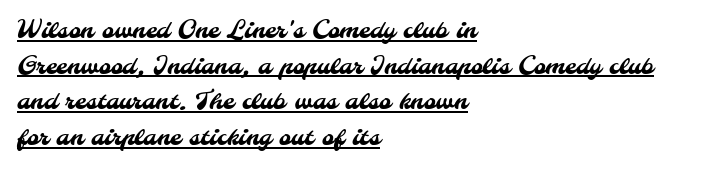
The image shows 23 px text type; set left-aligned, normal line spacing (1.55x), normal letter spacing, underlined.
